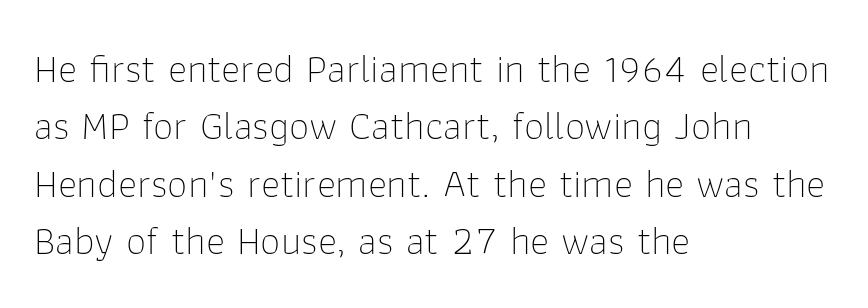
Q: Is the text bold? A: No.
Q: Is the text italic (slanted)? A: No, it is upright.
Q: Is the typeface a serif or a sans-serif typeface? A: Sans-serif.
Q: Is the text underlined? A: No.
Q: How is the paragraph aligned? A: Left-aligned.
Q: Is the spacing between letters normal or unusually wide? A: Normal.
Q: Is the spacing between lines tight, normal or loose? A: Normal.
Q: Width (condensed, normal, or wide)? A: Normal.
Q: Stroke contrast? A: Low.
Q: x-height? A: Medium.
Q: Monospaced? A: No.
